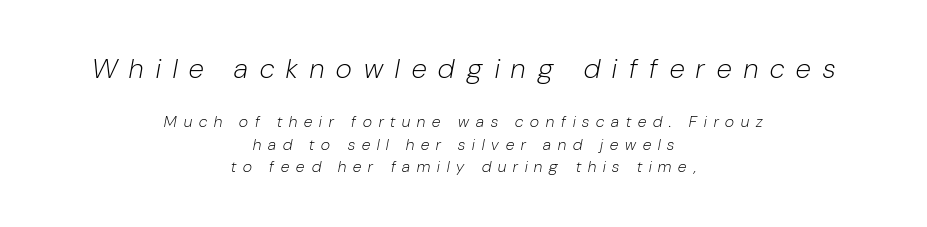
The rows are spaced the way most documents space them. Short note: letters widely spaced. Centered paragraph, ragged on both sides. Character widths vary here, with narrow letters taking less room than wide ones. The zone under the glyphs is completely vacant. The letters look calm and open, with moderate or lighter stems.
